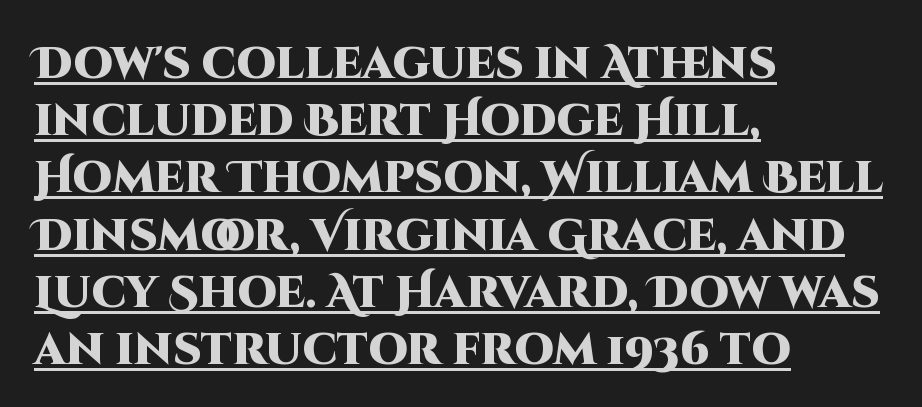
Q: Is the text bold? A: Yes.
Q: Is the text italic (slanted)? A: No, it is upright.
Q: Is the typeface a serif or a sans-serif typeface? A: Sans-serif.
Q: Is the text underlined? A: Yes.
Q: How is the paragraph aligned? A: Left-aligned.
Q: Is the spacing between letters normal or unusually wide? A: Normal.
Q: Is the spacing between lines tight, normal or loose? A: Normal.
Q: Width (condensed, normal, or wide)? A: Normal.
Q: Stroke contrast? A: High.
Q: x-height? A: Large.
Q: Monospaced? A: No.
